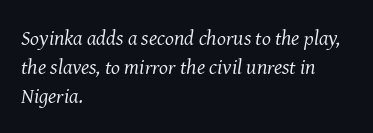
Unmarked baselines from the first word to the last. Vertical stems look standard width or narrower in stroke. Horizontally, the lines are justified to the leading edge only. Tracking here is standard; glyphs follow each other at the usual distance. Compared with ordinary roman type, these characters are visibly tilted.
